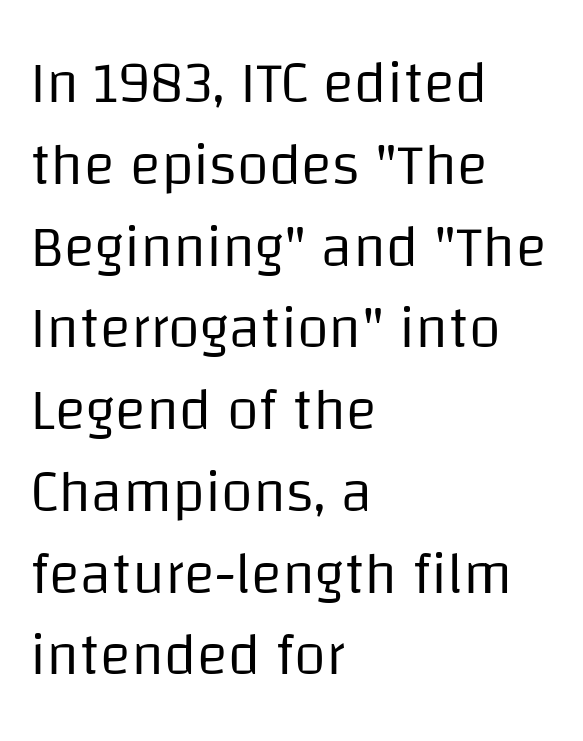
The image shows 58 px regular-weight sans-serif type, upright; set left-aligned, normal line spacing (1.41x), normal letter spacing, not underlined; low stroke contrast and a large x-height.
